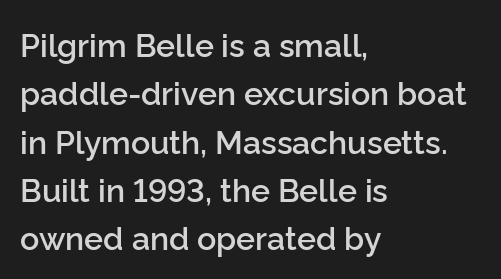
The image shows 32 px semibold sans-serif type, upright; set left-aligned, normal line spacing (1.51x), normal letter spacing, not underlined; low stroke contrast and a medium x-height.
